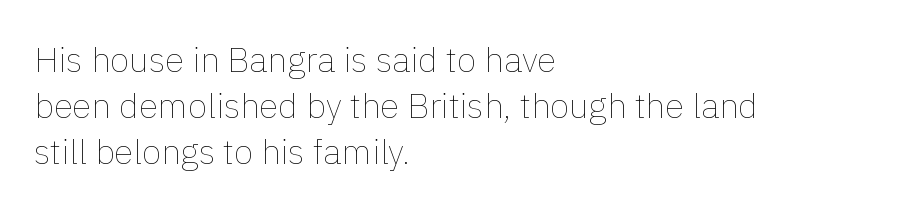
Q: Is the text bold? A: No.
Q: Is the text italic (slanted)? A: No, it is upright.
Q: Is the text underlined? A: No.
Q: How is the paragraph aligned? A: Left-aligned.
Q: Is the spacing between letters normal or unusually wide? A: Normal.
Q: Is the spacing between lines tight, normal or loose? A: Normal.
Q: Width (condensed, normal, or wide)? A: Normal.
Q: Stroke contrast? A: Low.
Q: x-height? A: Medium.
Q: Monospaced? A: No.
